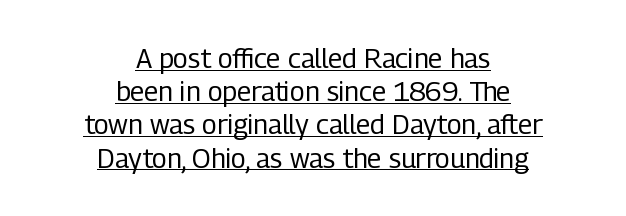
Q: Is the text bold? A: No.
Q: Is the text italic (slanted)? A: No, it is upright.
Q: Is the text underlined? A: Yes.
Q: How is the paragraph aligned? A: Centered.
Q: Is the spacing between letters normal or unusually wide? A: Normal.
